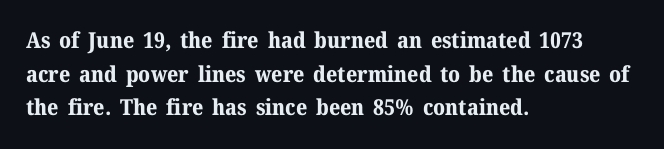
The image shows 22 px bold type, upright; set left-aligned, normal line spacing (1.53x), normal letter spacing, not underlined.
